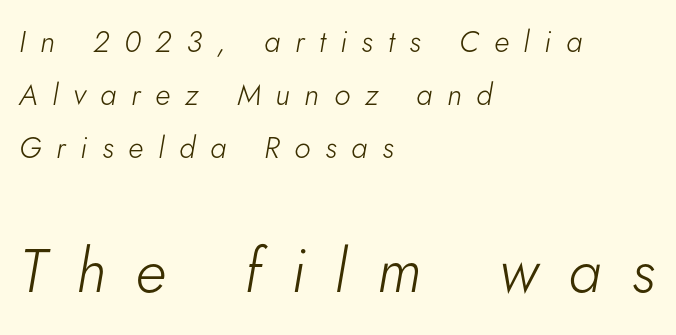
Q: Is the text bold? A: No.
Q: Is the text italic (slanted)? A: Yes, it leans right by about 5 degrees.
Q: Is the text underlined? A: No.
Q: How is the paragraph aligned? A: Left-aligned.
Q: Is the spacing between letters normal or unusually wide? A: Unusually wide.
Q: Which block of text is set in a larger size, the first (top) or the second (bottom)? A: The second (bottom) one.
Q: Width (condensed, normal, or wide)? A: Normal.
Q: Stroke contrast? A: Low.
Q: x-height? A: Small.
Q: Monospaced? A: No.
